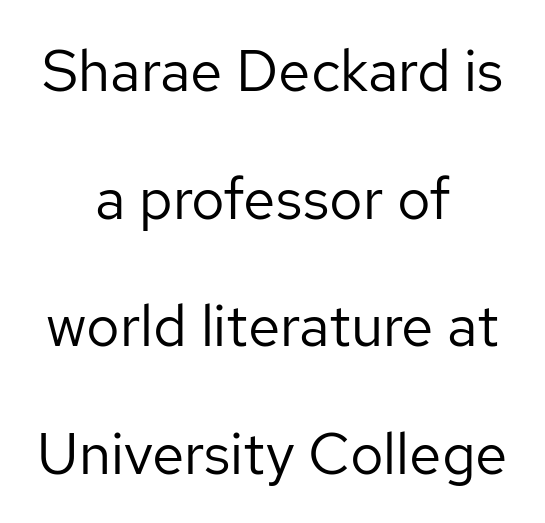
The image shows 58 px regular-weight sans-serif type, upright; set centered, loose line spacing (2.2x), normal letter spacing, not underlined; low stroke contrast and a medium x-height.
